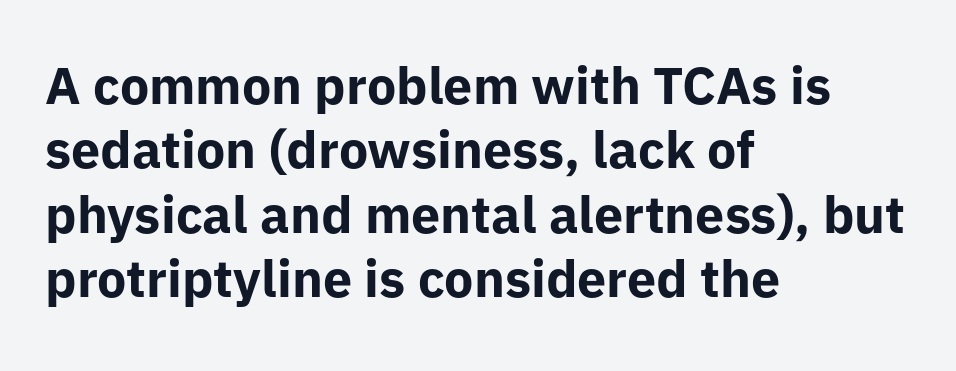
{"serif": "no", "italic": "no", "bold": "yes", "weight": "bold", "width": "normal", "stroke_contrast": "low", "x_height": "medium", "monospaced": "no", "underline": "no", "align": "left", "line_spacing_ratio": 1.24, "letter_spacing": "normal", "letter_spacing_em": 0.0, "glyph_px": 52}
